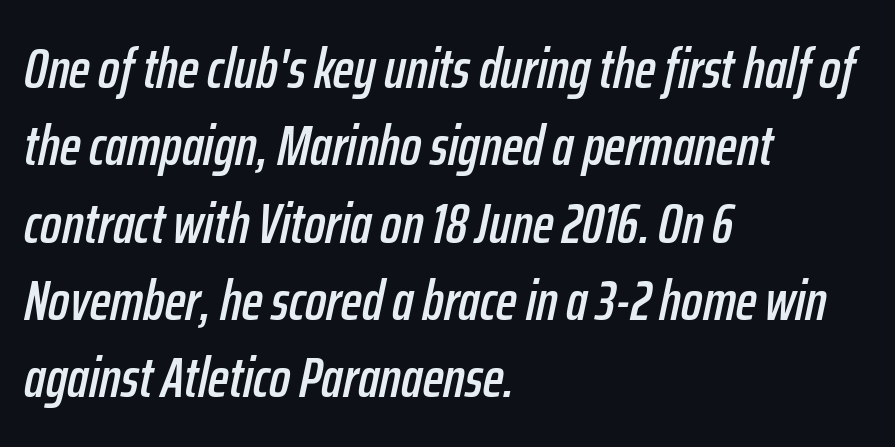
{"italic": "yes", "lean": "right", "slant_degrees": 12, "width": "condensed", "stroke_contrast": "low", "x_height": "medium", "monospaced": "no", "underline": "no", "align": "left", "line_spacing": "normal", "line_spacing_ratio": 1.38, "letter_spacing": "normal", "letter_spacing_em": 0.0, "glyph_px": 56}
